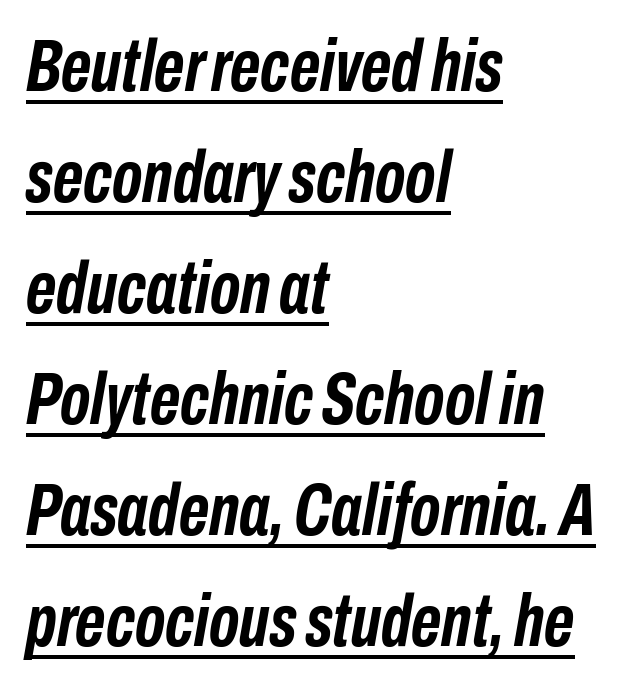
What's the leading like? Ordinary, nothing unusual. On the weight axis this lands at bold, roughly 700. Underline: present. Compared with a centered layout, this one pins lines to the left instead. Emphasis-style slanted type is in use.
